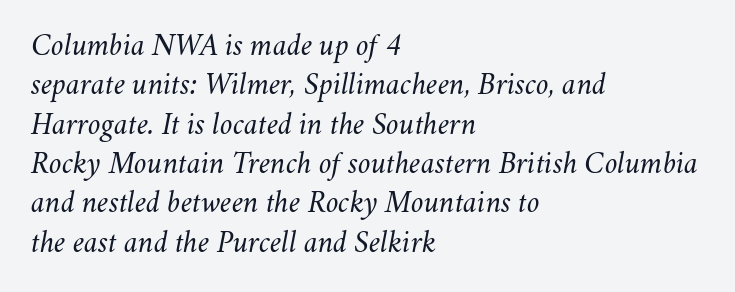
The image shows 32 px light type, italic (leaning right); set left-aligned, line spacing 1.23x, normal letter spacing, not underlined; medium stroke contrast and a small x-height.
